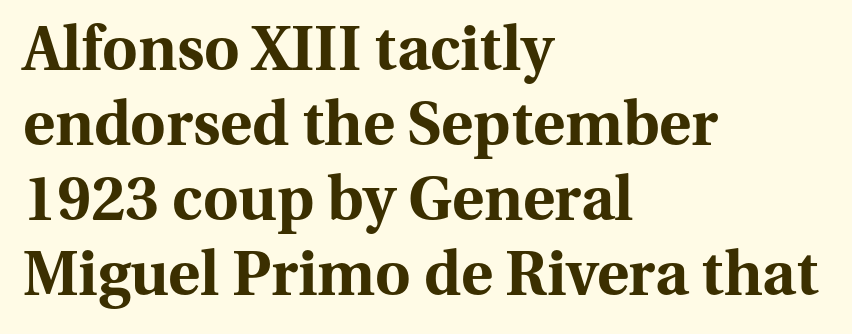
The image shows 61 px bold serif type, upright; set left-aligned, line spacing 1.23x, normal letter spacing, not underlined; medium stroke contrast and a medium x-height.
